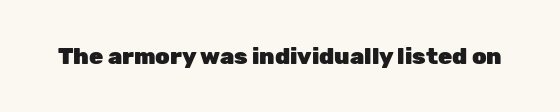
{"italic": "no", "bold": "yes", "underline": "no", "letter_spacing": "normal", "letter_spacing_em": 0.0, "glyph_px": 23}
